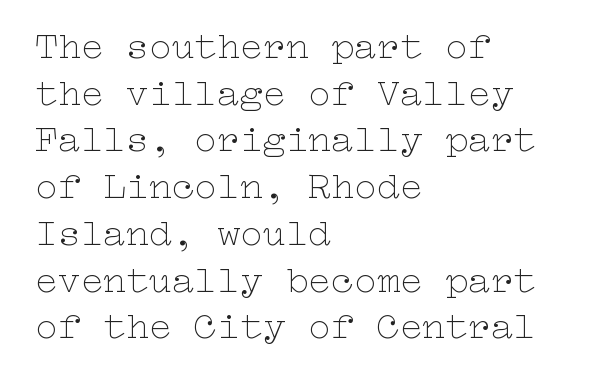
{"italic": "no", "bold": "no", "weight": "thin", "width": "wide", "stroke_contrast": "low", "x_height": "medium", "underline": "no", "align": "left", "line_spacing_ratio": 1.23, "letter_spacing": "normal", "letter_spacing_em": 0.0, "glyph_px": 38}
